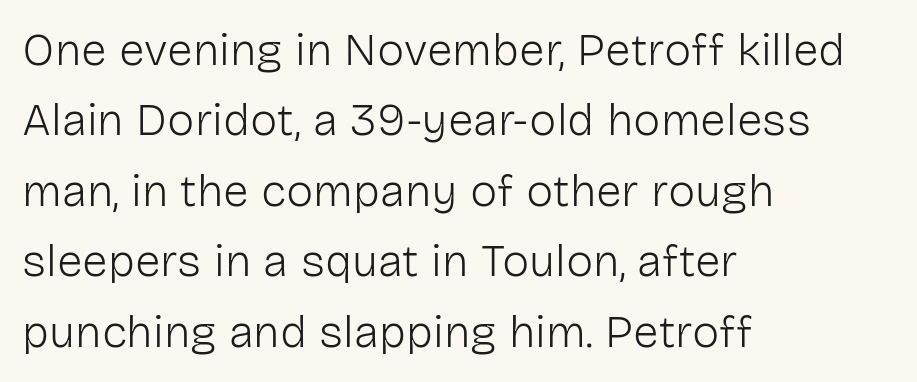
Q: Is the text bold? A: No.
Q: Is the text italic (slanted)? A: No, it is upright.
Q: Is the typeface a serif or a sans-serif typeface? A: Sans-serif.
Q: Is the text underlined? A: No.
Q: How is the paragraph aligned? A: Left-aligned.
Q: Is the spacing between letters normal or unusually wide? A: Normal.
Q: Is the spacing between lines tight, normal or loose? A: Normal.
Q: Width (condensed, normal, or wide)? A: Normal.
Q: Stroke contrast? A: Low.
Q: x-height? A: Medium.
Q: Monospaced? A: No.
